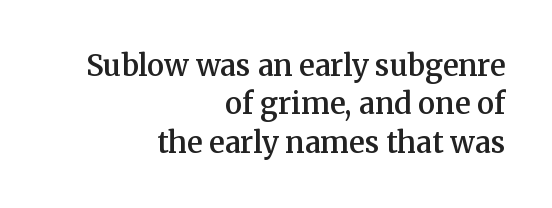
{"serif": "yes", "italic": "no", "bold": "semi", "weight": "semibold", "width": "normal", "stroke_contrast": "medium", "x_height": "medium", "monospaced": "no", "underline": "no", "align": "right", "line_spacing": "normal", "line_spacing_ratio": 1.32, "letter_spacing": "normal", "letter_spacing_em": 0.0, "glyph_px": 29}
